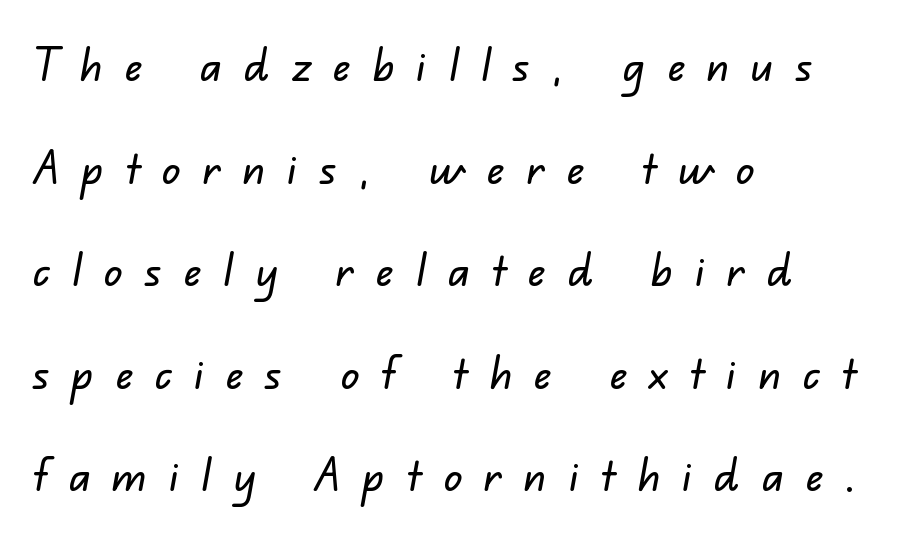
{"serif": "no", "width": "normal", "stroke_contrast": "low", "x_height": "small", "monospaced": "no", "underline": "no", "align": "left", "line_spacing": "loose", "line_spacing_ratio": 2.23, "letter_spacing": "wide", "letter_spacing_em": 0.48, "glyph_px": 46}
